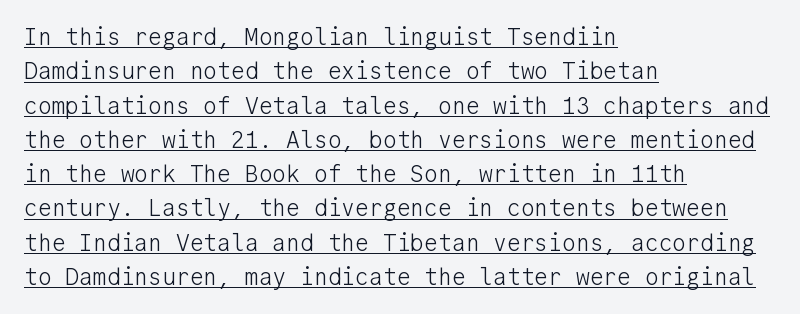
The image shows 23 px text type, upright; set left-aligned, normal line spacing (1.49x), normal letter spacing, underlined.
